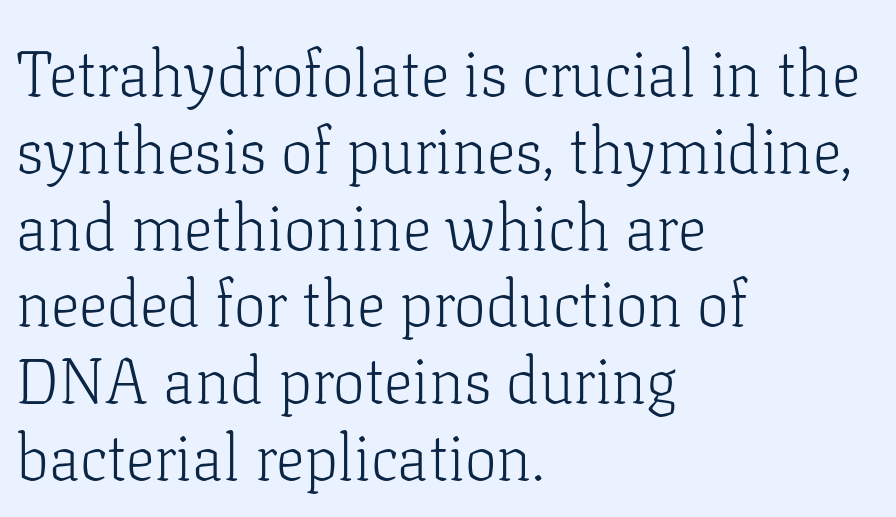
This sample uses an upright cut, with every glyph sitting square on the baseline. The tracking reads as untouched default to a designer's eye. The font family rendered here belongs to the serif group. Unbolded letterforms with no extra heft. Left-aligned paragraph, ragged on the right. This sample has the flowing, uneven cadence of proportional lettering.
